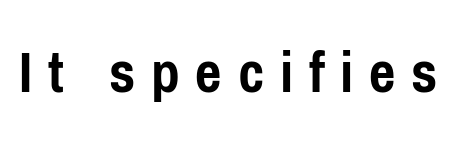
On the weight axis this lands at bold, roughly 700. Type without underlining. The passage shown has open, widely tracked lettering throughout. The typeface chosen for these lines omits serifs. These lines are rendered in a variable-pitch font.
